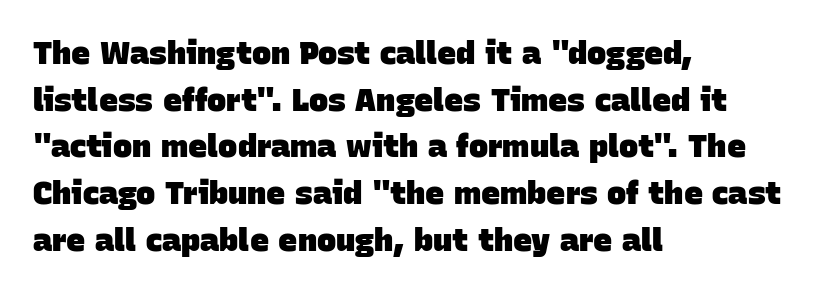
The rows are spaced the way most documents space them. All the whitespace from short lines collects on the right. The passage shown has conventional tracking throughout. A clean baseline with only descenders dipping below it. The letters advance in unequal steps, a hallmark of proportional type.
